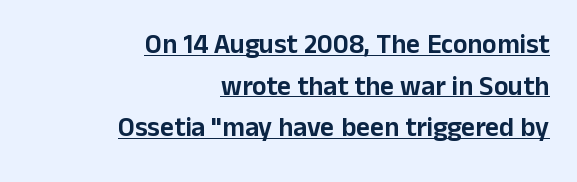
{"italic": "no", "underline": "yes", "align": "right", "line_spacing": "normal", "line_spacing_ratio": 1.54, "letter_spacing": "normal", "letter_spacing_em": 0.0, "glyph_px": 27}
